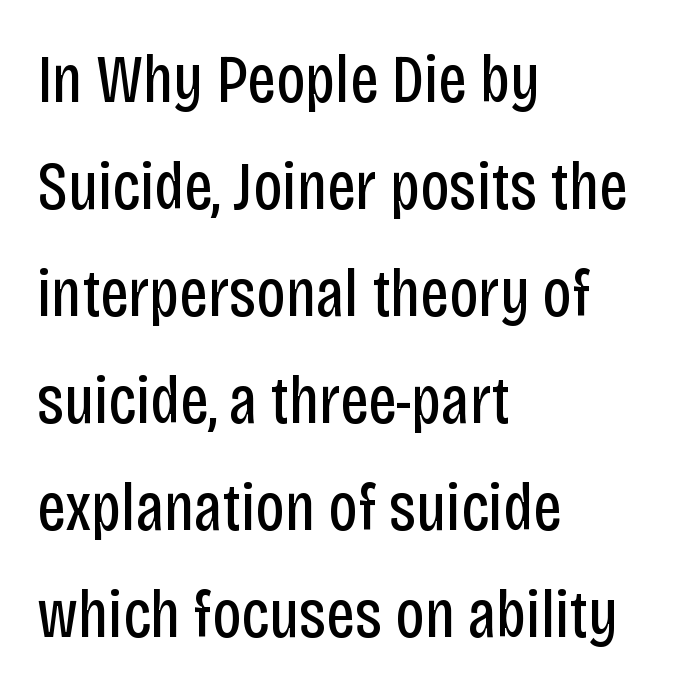
The image shows 69 px regular-weight, condensed sans-serif type, upright; set left-aligned, normal line spacing (1.55x), normal letter spacing, not underlined; low stroke contrast and a large x-height.
